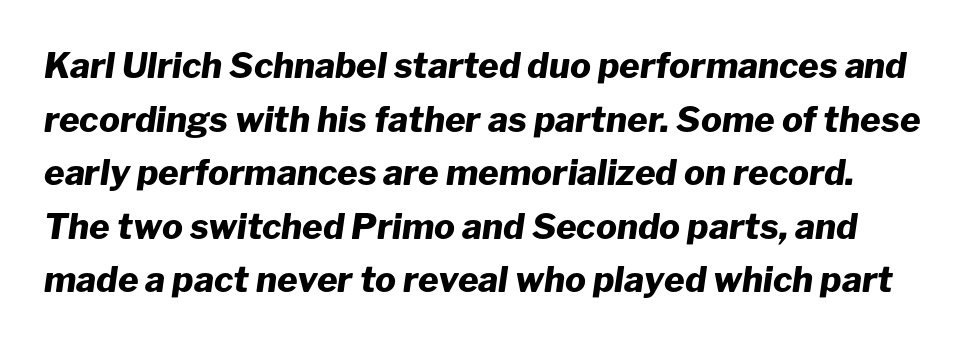
{"italic": "yes", "lean": "right", "slant_degrees": 8, "bold": "yes", "weight": "heavy", "width": "normal", "stroke_contrast": "low", "x_height": "medium", "monospaced": "no", "underline": "no", "line_spacing": "normal", "line_spacing_ratio": 1.53, "letter_spacing": "normal", "letter_spacing_em": 0.0, "glyph_px": 35}
